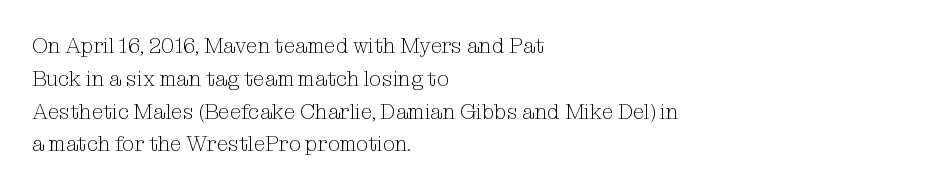
Q: Is the text bold? A: No.
Q: Is the text italic (slanted)? A: No, it is upright.
Q: Is the text underlined? A: No.
Q: How is the paragraph aligned? A: Left-aligned.
Q: Is the spacing between letters normal or unusually wide? A: Normal.
Q: Is the spacing between lines tight, normal or loose? A: Normal.
